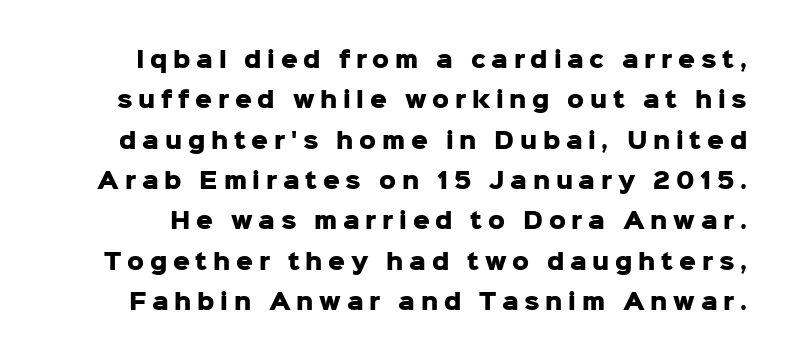
Q: Is the text bold? A: Yes.
Q: Is the text italic (slanted)? A: No, it is upright.
Q: Is the text underlined? A: No.
Q: Is the spacing between letters normal or unusually wide? A: Unusually wide.
Q: Is the spacing between lines tight, normal or loose? A: Loose.
